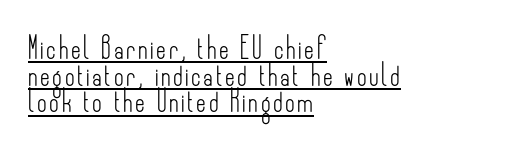
The string is rendered with underlining switched on. Tall strokes in this sample are plumb rather than angled. Reading down the block, your eye returns to a fixed left position each line. Each stroke keeps to a modest, everyday thickness or less. The line-height multiplier appears to be the usual default.
